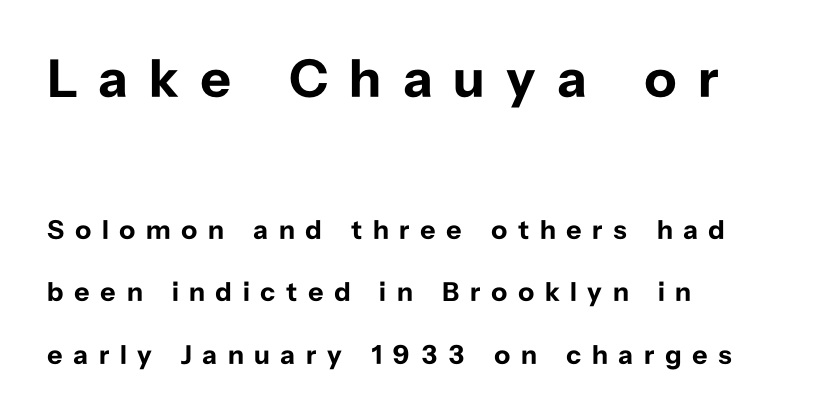
{"serif": "no", "italic": "no", "bold": "yes", "weight": "bold", "width": "normal", "stroke_contrast": "low", "x_height": "medium", "monospaced": "no", "underline": "no", "align": "left", "line_spacing": "loose", "line_spacing_ratio": 2.3, "letter_spacing": "wide", "letter_spacing_em": 0.39, "larger_block": "first", "size_ratio": 2.0, "glyph_px": 54}
